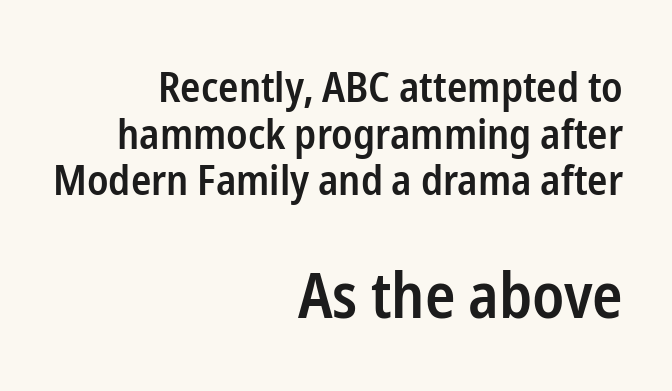
Note: smaller setting up top, larger setting below. Plain, unruled lines of type. Looks like regular typesetting: each glyph gets only the width it needs. The tracking reads as untouched default to a designer's eye.
